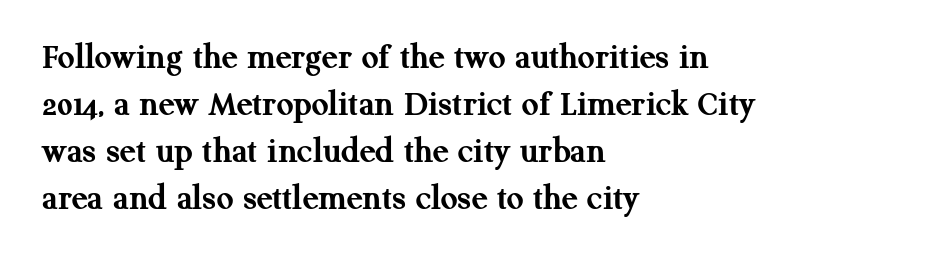
Q: Is the text bold? A: Yes.
Q: Is the text italic (slanted)? A: No, it is upright.
Q: Is the typeface a serif or a sans-serif typeface? A: Serif.
Q: Is the text underlined? A: No.
Q: How is the paragraph aligned? A: Left-aligned.
Q: Is the spacing between letters normal or unusually wide? A: Normal.
Q: Is the spacing between lines tight, normal or loose? A: Normal.
Q: Width (condensed, normal, or wide)? A: Normal.
Q: Stroke contrast? A: Medium.
Q: x-height? A: Medium.
Q: Monospaced? A: No.
